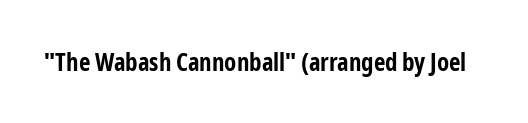
Underlining? Definitely not there. Strong, thick strokes mark this as bold type. This sample uses an upright cut, with every glyph sitting square on the baseline. A typesetter would call this zero additional tracking.
